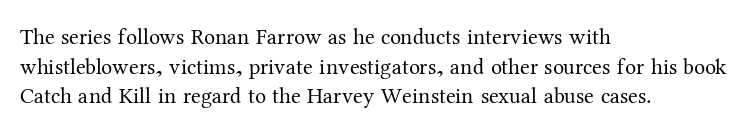
Unmarked baselines from the first word to the last. The designer left line spacing at the default. The rendering anchors every line to the left-hand side. The gaps between neighbouring characters are ordinary and unremarkable. The type sits square on the baseline with zero lean.
